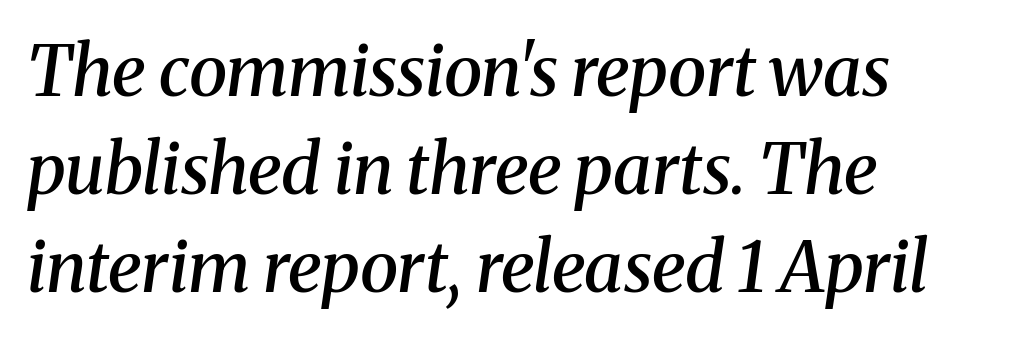
Q: Is the text bold? A: Semi-bold.
Q: Is the text italic (slanted)? A: Yes, it leans right by about 8 degrees.
Q: Is the typeface a serif or a sans-serif typeface? A: Serif.
Q: Is the text underlined? A: No.
Q: How is the paragraph aligned? A: Left-aligned.
Q: Is the spacing between letters normal or unusually wide? A: Normal.
Q: Is the spacing between lines tight, normal or loose? A: Normal.
Q: Width (condensed, normal, or wide)? A: Normal.
Q: Stroke contrast? A: Medium.
Q: x-height? A: Medium.
Q: Monospaced? A: No.
